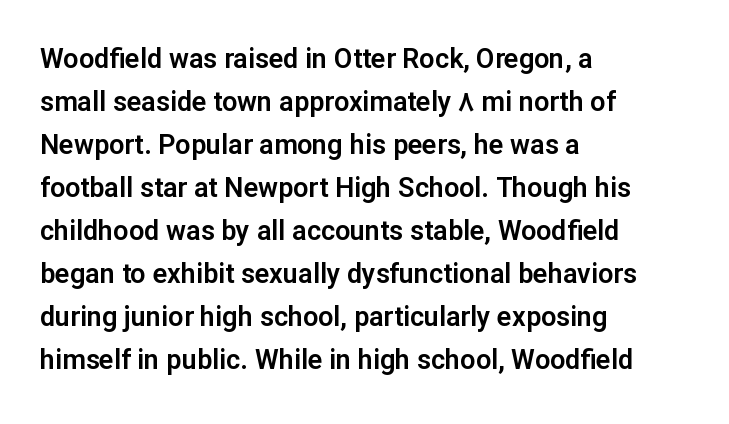
Notice how descenders clear the ascenders below comfortably — that's standard leading. Rendered with straight, roman letterforms. These lines keep a tight, regular rhythm from letter to letter. Only glyphs here, with clear space below each row. Line beginnings align vertically; line endings do not.
